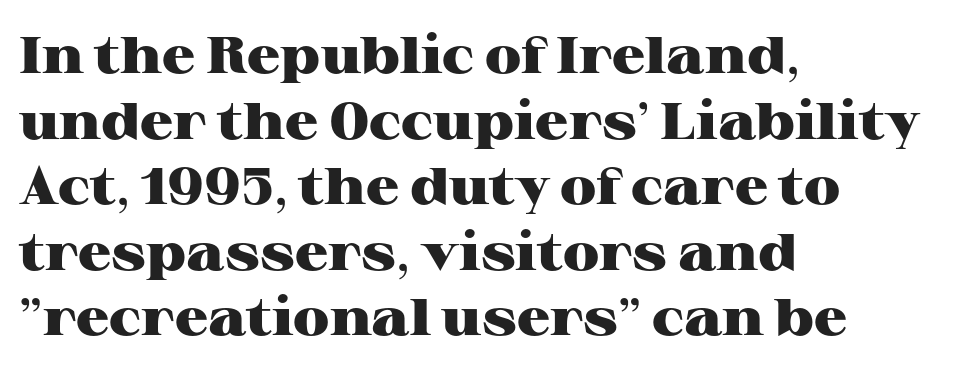
{"serif": "yes", "italic": "no", "bold": "yes", "weight": "heavy", "width": "wide", "stroke_contrast": "high", "x_height": "medium", "monospaced": "no", "underline": "no", "align": "left", "line_spacing": "normal", "line_spacing_ratio": 1.26, "letter_spacing": "normal", "letter_spacing_em": 0.0, "glyph_px": 52}
